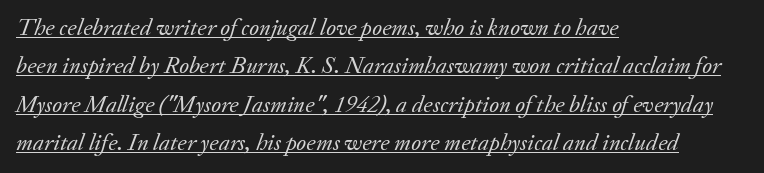
{"italic": "yes", "lean": "right", "slant_degrees": 20, "bold": "no", "underline": "yes", "align": "left", "line_spacing": "normal", "line_spacing_ratio": 1.6, "letter_spacing": "normal", "letter_spacing_em": 0.0, "glyph_px": 24}
